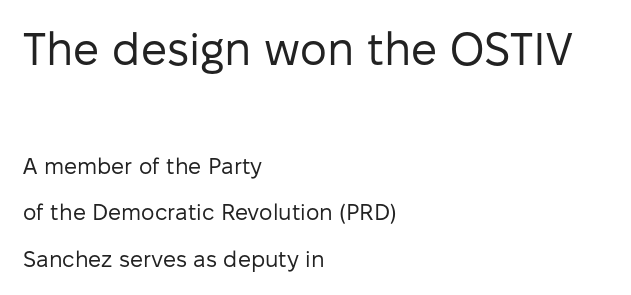
The image shows 46 px regular-weight sans-serif type, upright; set left-aligned, loose line spacing (2.02x), normal letter spacing, not underlined; the first (top) block is 2.0x larger; low stroke contrast and a medium x-height.
